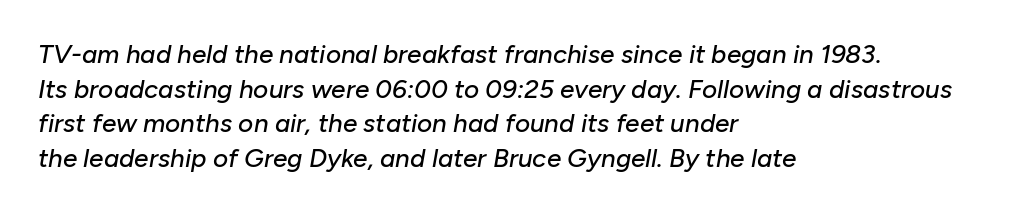
{"italic": "yes", "lean": "right", "slant_degrees": 10, "underline": "no", "align": "left", "line_spacing": "normal", "line_spacing_ratio": 1.33, "letter_spacing": "normal", "letter_spacing_em": 0.0, "glyph_px": 26}
